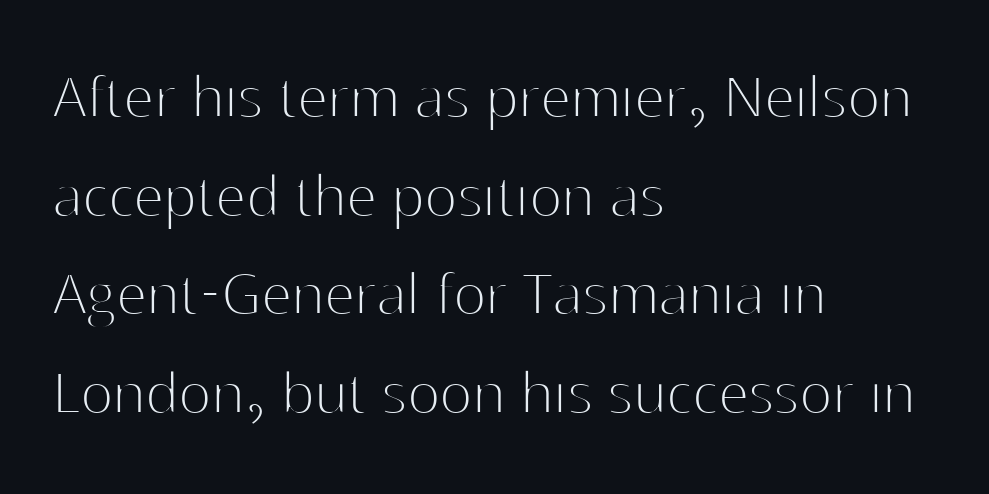
Weight: in the light-to-regular range. The rendering shows plain stroke endings on the letterforms — a sans-serif design. The face used here is rendered with its standard letterfit. A classic flush-left, rag-right setting is used for this passage. Rule under the text: the space is simply empty. If you measured baseline to baseline, you'd find a middling distance.
